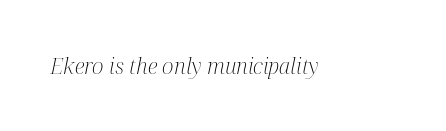
Compared with typical body copy, the letter spacing here is the same. Style check: oblique. Stems here are at most as thick as an everyday book face. Bare-footed words on every line.
